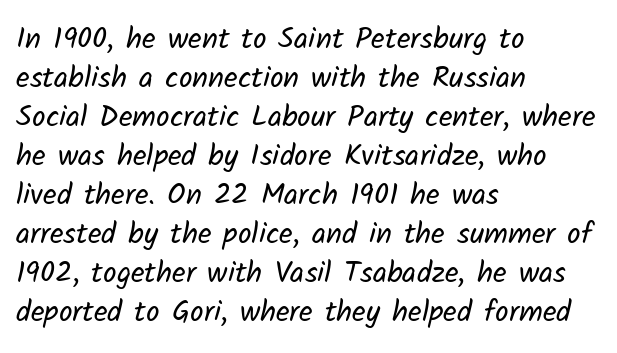
The image shows 30 px regular-weight sans-serif type; set left-aligned, normal line spacing (1.3x), normal letter spacing, not underlined; low stroke contrast and a medium x-height.
